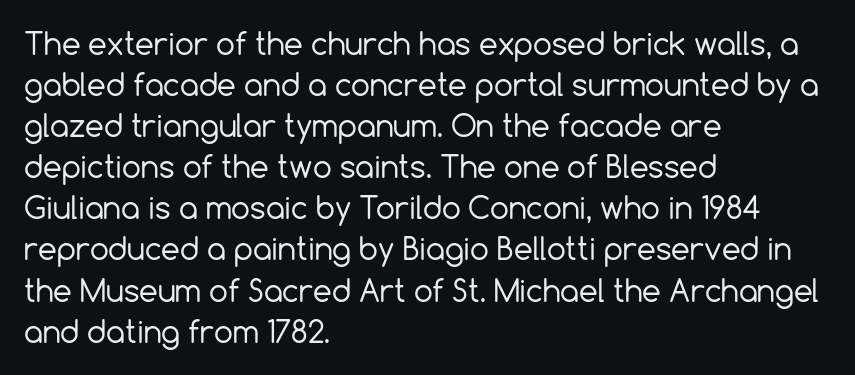
A typesetter would mark this as roman, not italic. The rendering shows plain stroke endings on the letterforms — a sans-serif design. Successive baselines arrive at the customary interval. These lines are rendered in a variable-pitch font.
